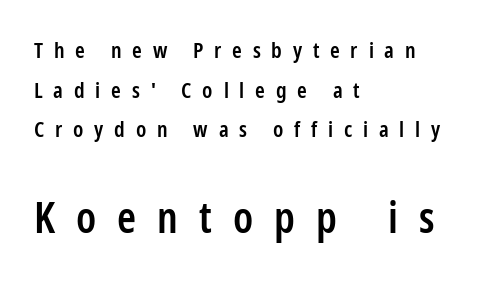
The image shows 43 px semibold, condensed sans-serif type, upright; set left-aligned, line spacing 1.8x, unusually wide letter spacing (+0.49 em), not underlined; the second (bottom) block is 1.95x larger; low stroke contrast and a medium x-height.
